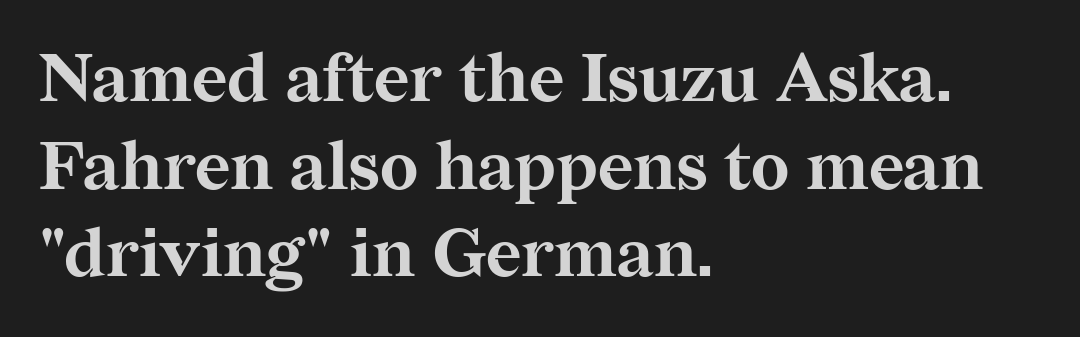
Proportional: the letters do not fall into vertical columns. Whoever set this chose a conventional vertical rhythm. A bare baseline throughout the passage. This sample uses an upright cut, with every glyph sitting square on the baseline. A typesetter would call this zero additional tracking. Caption: bold face, heavy strokes.
